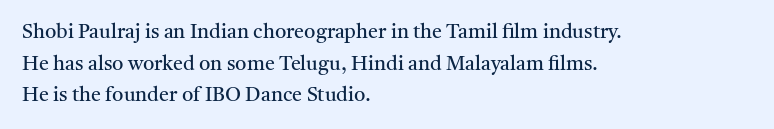
{"italic": "no", "bold": "no", "underline": "no", "align": "left", "line_spacing": "normal", "line_spacing_ratio": 1.58, "letter_spacing": "normal", "letter_spacing_em": 0.0, "glyph_px": 20}
